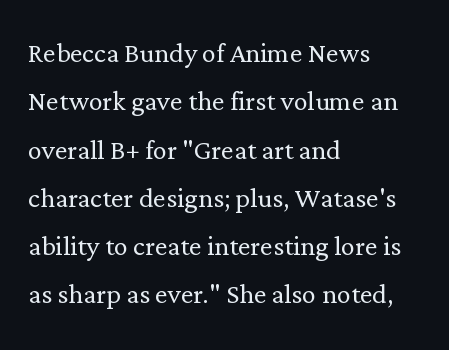
The image shows 35 px light serif type, upright; set left-aligned, normal line spacing (1.38x), normal letter spacing, not underlined; low stroke contrast and a medium x-height.
